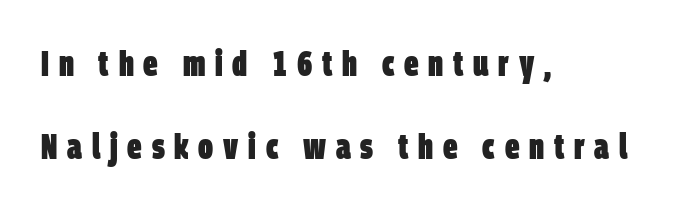
Check where the strokes stop: nothing finishes them off — pure sans. The setting favours the left margin, as ordinary paragraphs usually do. Successive baselines arrive slowly, with a big drop between each. Caption: expanded tracking, letters set apart.
